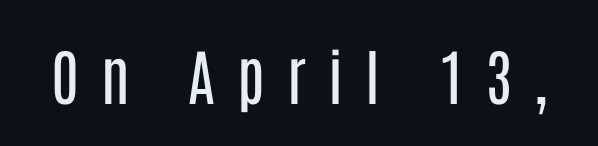
Stroke terminals: plain, sans-serif. The gap between lines stays unmarked. Upright lettering throughout. Character widths vary here, with narrow letters taking less room than wide ones.
